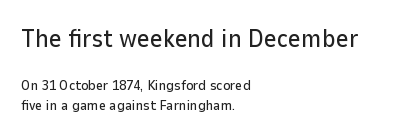
{"italic": "no", "underline": "no", "align": "left", "line_spacing": "normal", "line_spacing_ratio": 1.38, "letter_spacing": "normal", "letter_spacing_em": 0.0, "larger_block": "first", "size_ratio": 1.79, "glyph_px": 25}
